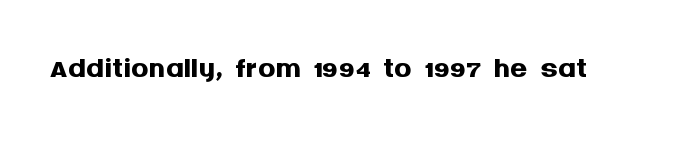
Q: Is the text bold? A: Yes.
Q: Is the text italic (slanted)? A: No, it is upright.
Q: Is the typeface a serif or a sans-serif typeface? A: Sans-serif.
Q: Is the text underlined? A: No.
Q: Is the spacing between letters normal or unusually wide? A: Normal.
Q: Width (condensed, normal, or wide)? A: Normal.
Q: Stroke contrast? A: Medium.
Q: x-height? A: Large.
Q: Monospaced? A: No.
